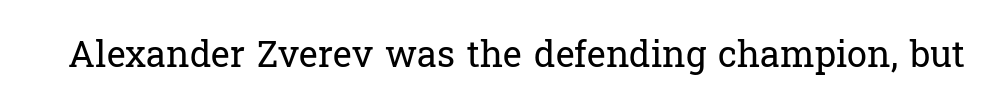
Q: Is the text bold? A: No.
Q: Is the text italic (slanted)? A: No, it is upright.
Q: Is the typeface a serif or a sans-serif typeface? A: Serif.
Q: Is the text underlined? A: No.
Q: Is the spacing between letters normal or unusually wide? A: Normal.
Q: Width (condensed, normal, or wide)? A: Normal.
Q: Stroke contrast? A: Low.
Q: x-height? A: Medium.
Q: Monospaced? A: No.
